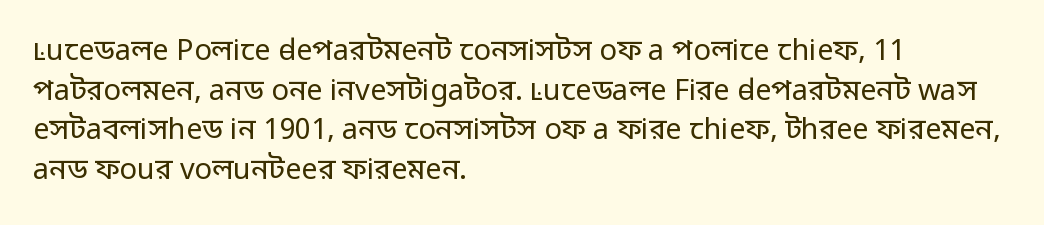
Q: Is the text bold? A: No.
Q: Is the text italic (slanted)? A: No, it is upright.
Q: Is the typeface a serif or a sans-serif typeface? A: Sans-serif.
Q: Is the text underlined? A: No.
Q: How is the paragraph aligned? A: Left-aligned.
Q: Is the spacing between letters normal or unusually wide? A: Normal.
Q: Is the spacing between lines tight, normal or loose? A: Normal.
Q: Width (condensed, normal, or wide)? A: Normal.
Q: Stroke contrast? A: Low.
Q: x-height? A: Medium.
Q: Monospaced? A: No.
